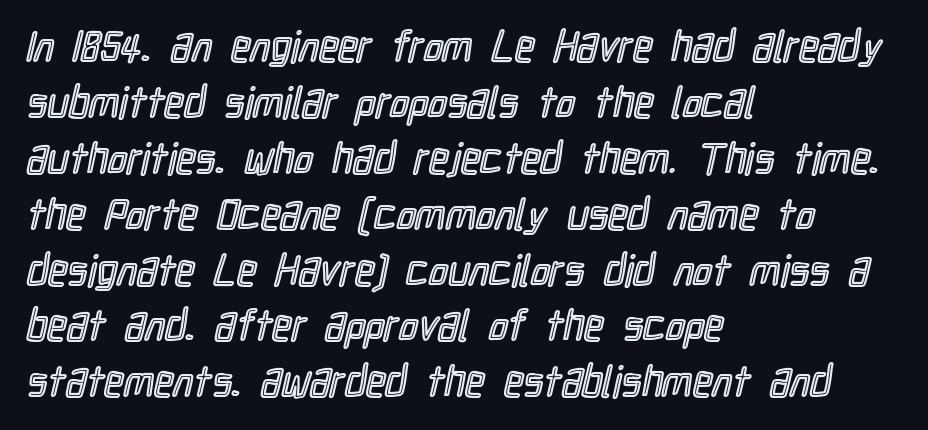
This sample keeps an unexceptional amount of space between lines. This sample uses plain, unmodified letter spacing. Varying glyph widths throughout — classic text-font behaviour. The gap between lines stays unmarked. Compared with a centered layout, this one pins lines to the left instead.
